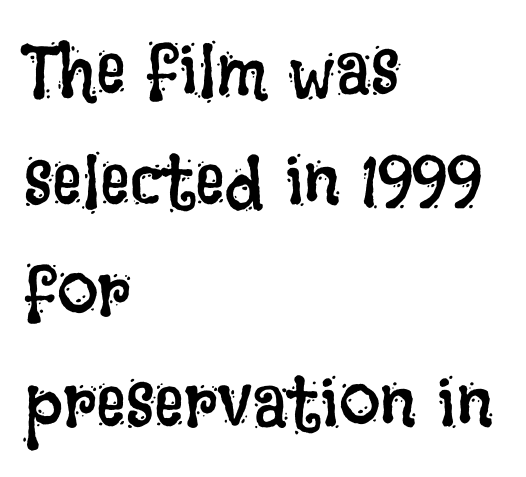
Q: Is the text bold? A: No.
Q: Is the text italic (slanted)? A: No, it is upright.
Q: Is the text underlined? A: No.
Q: How is the paragraph aligned? A: Left-aligned.
Q: Is the spacing between letters normal or unusually wide? A: Normal.
Q: Is the spacing between lines tight, normal or loose? A: Normal.
Q: Width (condensed, normal, or wide)? A: Condensed.
Q: Stroke contrast? A: Low.
Q: x-height? A: Large.
Q: Monospaced? A: No.
